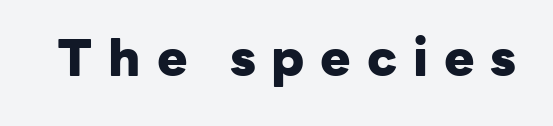
Q: Is the text bold? A: Yes.
Q: Is the text italic (slanted)? A: No, it is upright.
Q: Is the typeface a serif or a sans-serif typeface? A: Sans-serif.
Q: Is the text underlined? A: No.
Q: Is the spacing between letters normal or unusually wide? A: Unusually wide.
Q: Width (condensed, normal, or wide)? A: Normal.
Q: Stroke contrast? A: Low.
Q: x-height? A: Medium.
Q: Monospaced? A: No.
